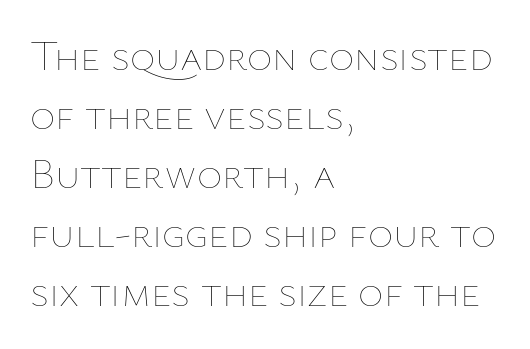
Q: Is the text bold? A: No.
Q: Is the text italic (slanted)? A: No, it is upright.
Q: Is the text underlined? A: No.
Q: How is the paragraph aligned? A: Left-aligned.
Q: Is the spacing between letters normal or unusually wide? A: Normal.
Q: Is the spacing between lines tight, normal or loose? A: Normal.
Q: Width (condensed, normal, or wide)? A: Normal.
Q: Stroke contrast? A: Low.
Q: x-height? A: Medium.
Q: Monospaced? A: No.
